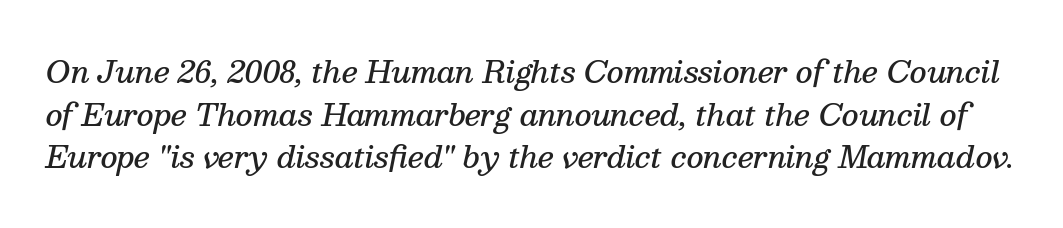
Stroke terminals: seriffed. You could not count columns in this text — the font is proportionally spaced. Vertical spacing — default. Letter spacing: default.
